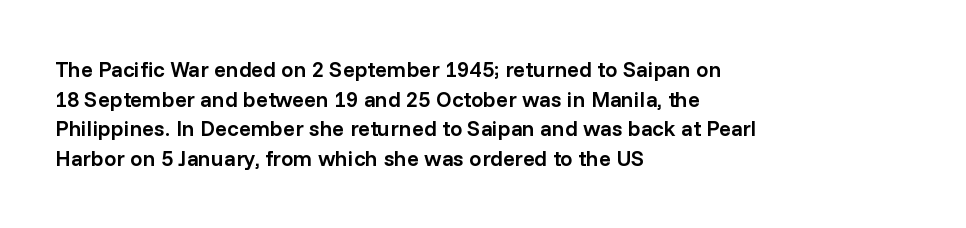
{"italic": "no", "bold": "semi", "underline": "no", "align": "left", "line_spacing": "normal", "line_spacing_ratio": 1.35, "letter_spacing": "normal", "letter_spacing_em": 0.0, "glyph_px": 22}
